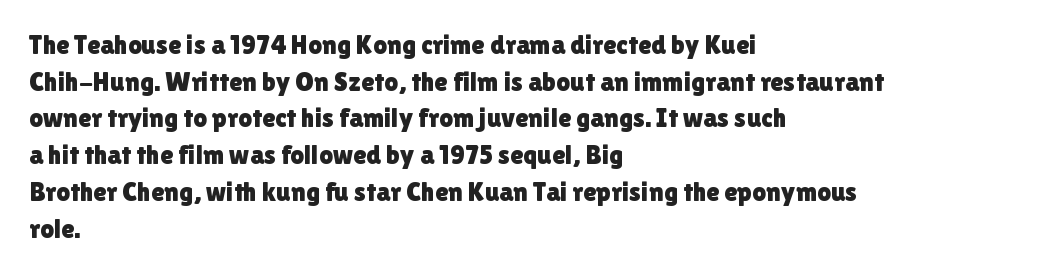
The image shows 27 px text type, upright; set left-aligned, normal line spacing (1.36x), normal letter spacing, not underlined.
